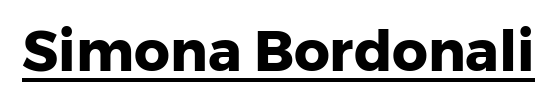
Q: Is the text bold? A: Yes.
Q: Is the text italic (slanted)? A: No, it is upright.
Q: Is the typeface a serif or a sans-serif typeface? A: Sans-serif.
Q: Is the text underlined? A: Yes.
Q: Is the spacing between letters normal or unusually wide? A: Normal.
Q: Width (condensed, normal, or wide)? A: Normal.
Q: Stroke contrast? A: Low.
Q: x-height? A: Medium.
Q: Monospaced? A: No.
